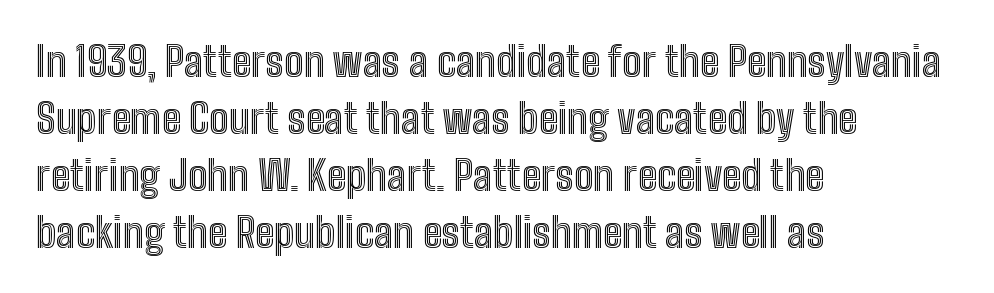
The foot of each line stays bare and open. These lines are rendered in a variable-pitch font. Every stem runs plumb, perpendicular to the baseline. Here the glyphs are tracked normally, forming tight word shapes.
